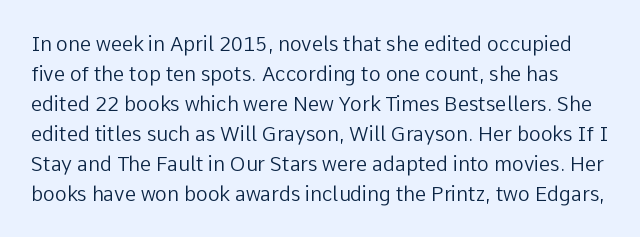
The image shows 20 px text type, upright; set normal line spacing (1.5x), normal letter spacing, not underlined.
